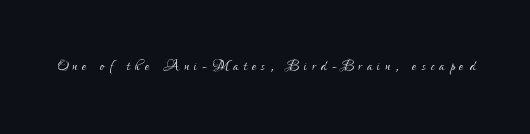
{"bold": "no", "underline": "no", "letter_spacing": "wide", "letter_spacing_em": 0.25, "glyph_px": 20}
